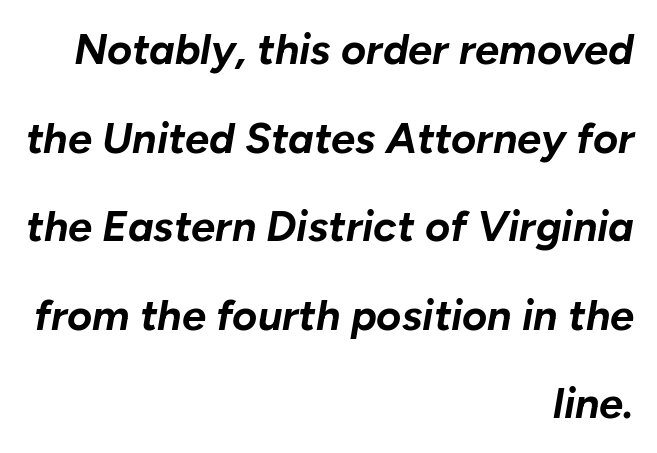
The image shows 43 px bold type, italic (leaning right); set right-aligned, loose line spacing (2.06x), normal letter spacing, not underlined; low stroke contrast and a medium x-height.
